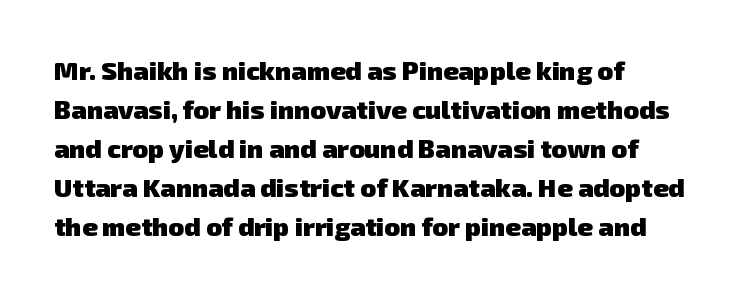
The image shows 26 px bold type; set left-aligned, normal line spacing (1.5x), normal letter spacing, not underlined.
